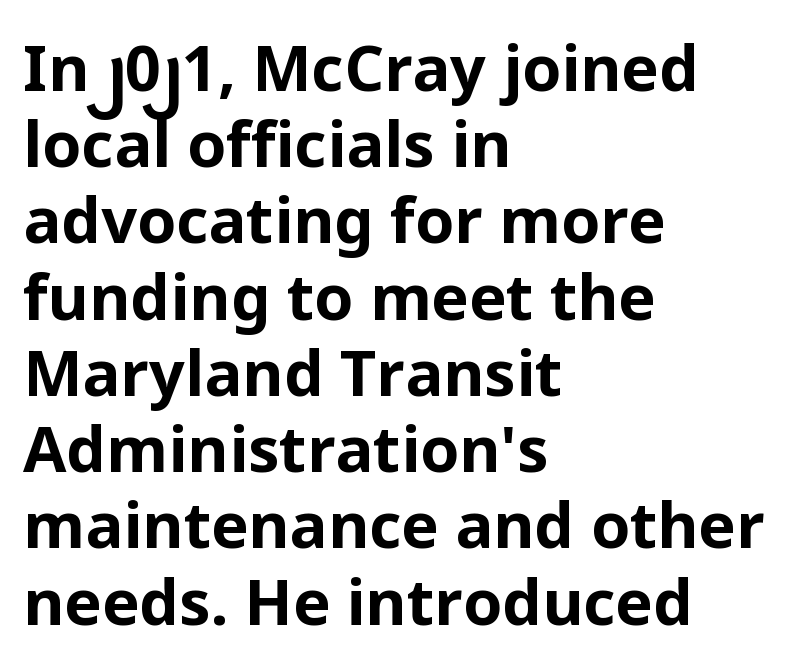
Q: Is the text bold? A: Yes.
Q: Is the text italic (slanted)? A: No, it is upright.
Q: Is the typeface a serif or a sans-serif typeface? A: Sans-serif.
Q: Is the text underlined? A: No.
Q: How is the paragraph aligned? A: Left-aligned.
Q: Is the spacing between letters normal or unusually wide? A: Normal.
Q: Width (condensed, normal, or wide)? A: Normal.
Q: Stroke contrast? A: Low.
Q: x-height? A: Medium.
Q: Monospaced? A: No.
